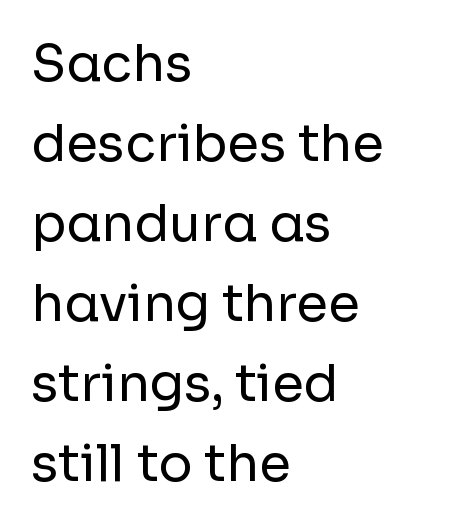
Q: Is the text bold? A: No.
Q: Is the text italic (slanted)? A: No, it is upright.
Q: Is the typeface a serif or a sans-serif typeface? A: Sans-serif.
Q: Is the text underlined? A: No.
Q: How is the paragraph aligned? A: Left-aligned.
Q: Is the spacing between letters normal or unusually wide? A: Normal.
Q: Is the spacing between lines tight, normal or loose? A: Normal.
Q: Width (condensed, normal, or wide)? A: Normal.
Q: Stroke contrast? A: Low.
Q: x-height? A: Medium.
Q: Monospaced? A: No.
